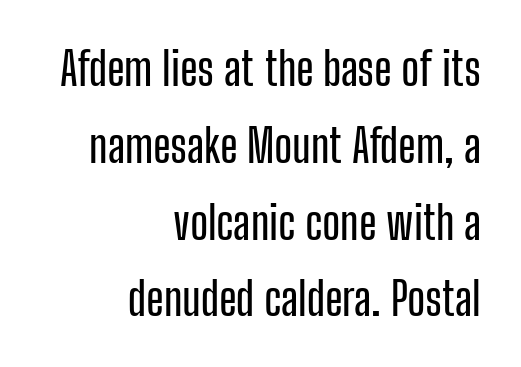
Q: Is the text italic (slanted)? A: No, it is upright.
Q: Is the typeface a serif or a sans-serif typeface? A: Sans-serif.
Q: Is the text underlined? A: No.
Q: How is the paragraph aligned? A: Right-aligned.
Q: Is the spacing between letters normal or unusually wide? A: Normal.
Q: Is the spacing between lines tight, normal or loose? A: Normal.
Q: Width (condensed, normal, or wide)? A: Condensed.
Q: Stroke contrast? A: Low.
Q: x-height? A: Medium.
Q: Monospaced? A: No.
